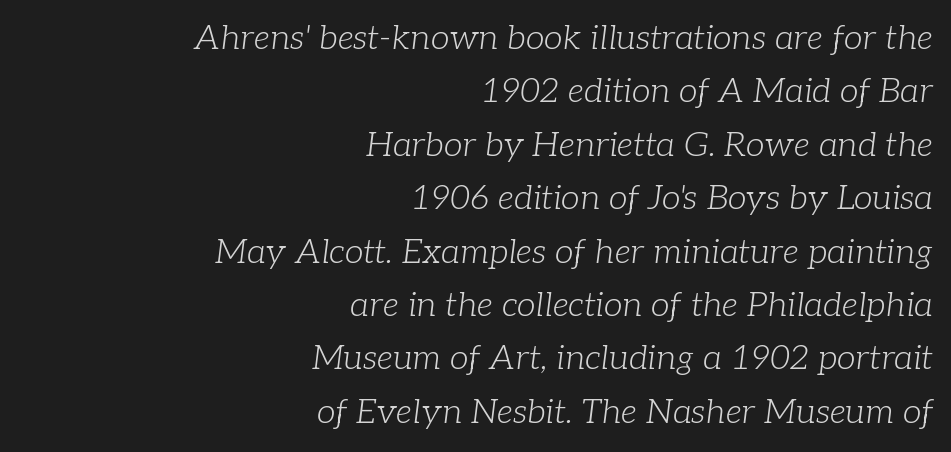
The image shows 34 px light serif type, italic (leaning right); set right-aligned, normal line spacing (1.57x), normal letter spacing, not underlined; low stroke contrast and a medium x-height.
